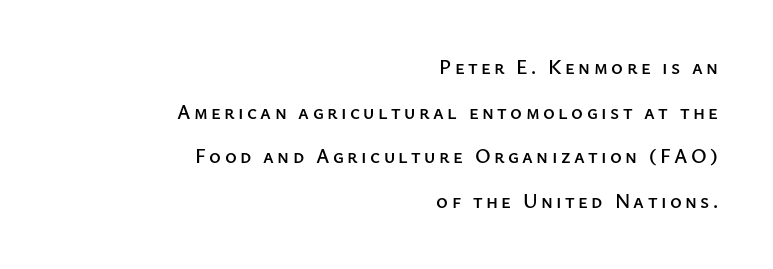
Reading down the block, your eye finds every line finishing at a fixed right position. If you drew a line through each stem, it would be perfectly vertical. Descender tails drop into unmarked territory. The vertical gap from one line to the next is large.
